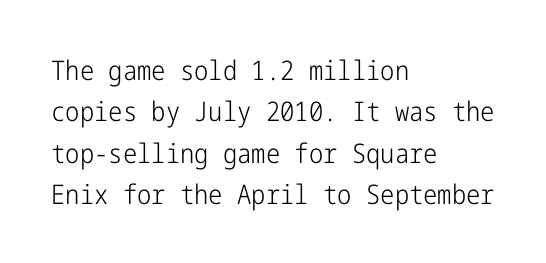
Q: Is the text bold? A: No.
Q: Is the text italic (slanted)? A: No, it is upright.
Q: Is the text underlined? A: No.
Q: How is the paragraph aligned? A: Left-aligned.
Q: Is the spacing between letters normal or unusually wide? A: Normal.
Q: Is the spacing between lines tight, normal or loose? A: Normal.
